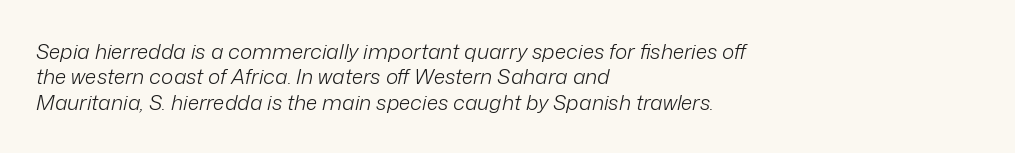
Q: Is the text bold? A: No.
Q: Is the text italic (slanted)? A: Yes, it leans right by about 12 degrees.
Q: Is the text underlined? A: No.
Q: How is the paragraph aligned? A: Left-aligned.
Q: Is the spacing between letters normal or unusually wide? A: Normal.
